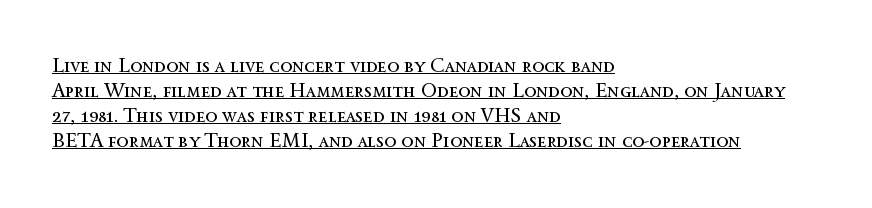
Q: Is the text bold? A: No.
Q: Is the text italic (slanted)? A: No, it is upright.
Q: Is the text underlined? A: Yes.
Q: How is the paragraph aligned? A: Left-aligned.
Q: Is the spacing between letters normal or unusually wide? A: Normal.
Q: Is the spacing between lines tight, normal or loose? A: Normal.
